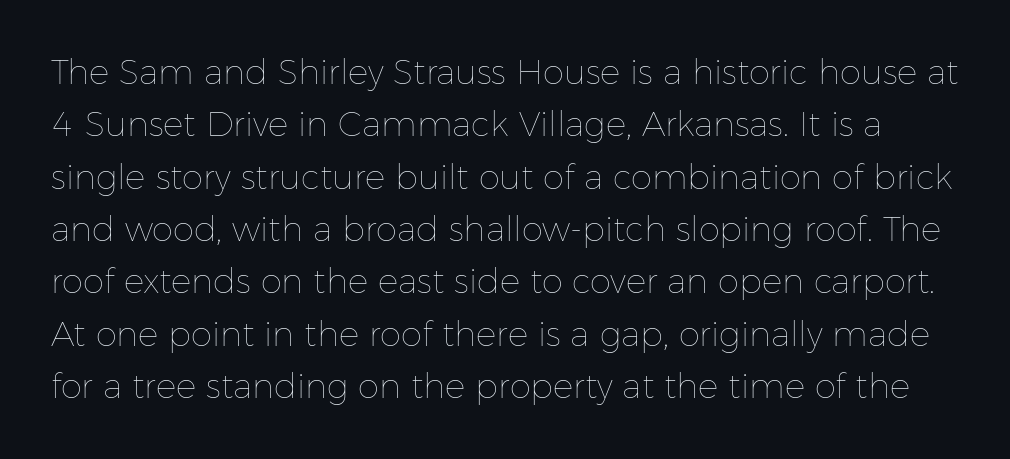
You could not count columns in this text — the font is proportionally spaced. Regular leading. Students, note that the glyphs here touch the page at normal intervals. Think standard paragraph weight, or any step lighter than that. The letters stand straight up with perfectly vertical stems.
